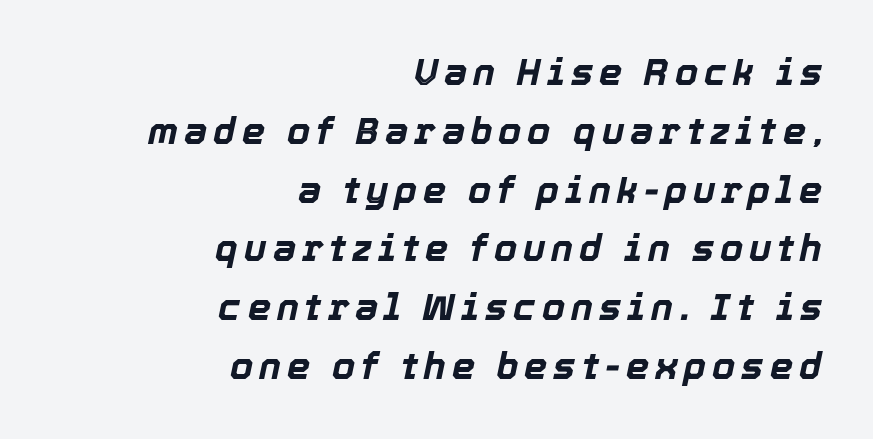
The image shows 37 px bold type, italic (leaning right); set right-aligned, normal line spacing (1.59x), not underlined; a medium x-height.
